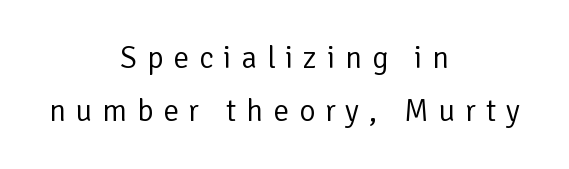
Does the copy run flush right? No — it is centered line by line. The gaps between neighbouring characters are conspicuously large. Do the characters align in a grid? No, the font is proportional. Do the letters lean? They stand straight. This is not heavy type; no bold has been used. Stroke terminals: plain, sans-serif.
